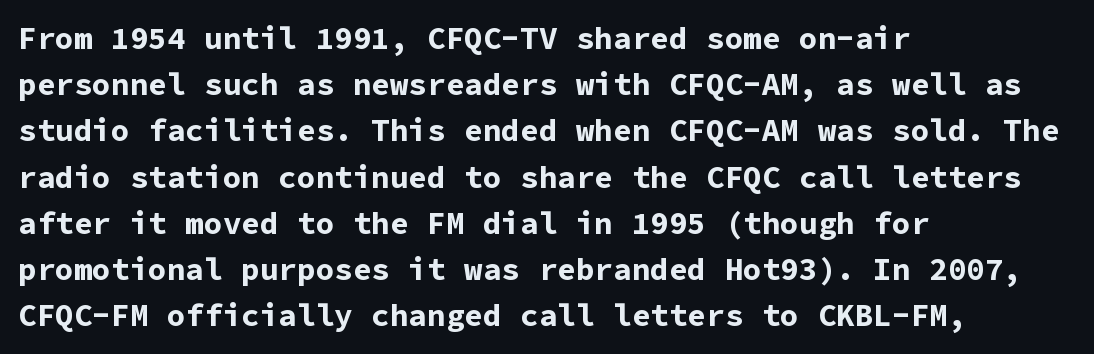
{"serif": "no", "italic": "no", "bold": "yes", "weight": "bold", "width": "normal", "stroke_contrast": "low", "x_height": "medium", "monospaced": "yes", "underline": "no", "align": "left", "line_spacing": "normal", "line_spacing_ratio": 1.49, "letter_spacing": "normal", "letter_spacing_em": 0.0, "glyph_px": 31}
